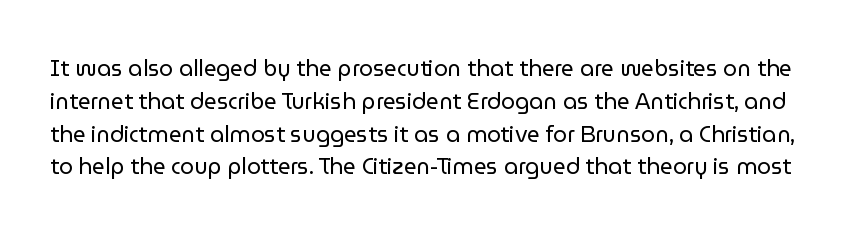
Q: Is the text bold? A: No.
Q: Is the text italic (slanted)? A: No, it is upright.
Q: Is the text underlined? A: No.
Q: Is the spacing between letters normal or unusually wide? A: Normal.
Q: Is the spacing between lines tight, normal or loose? A: Normal.
